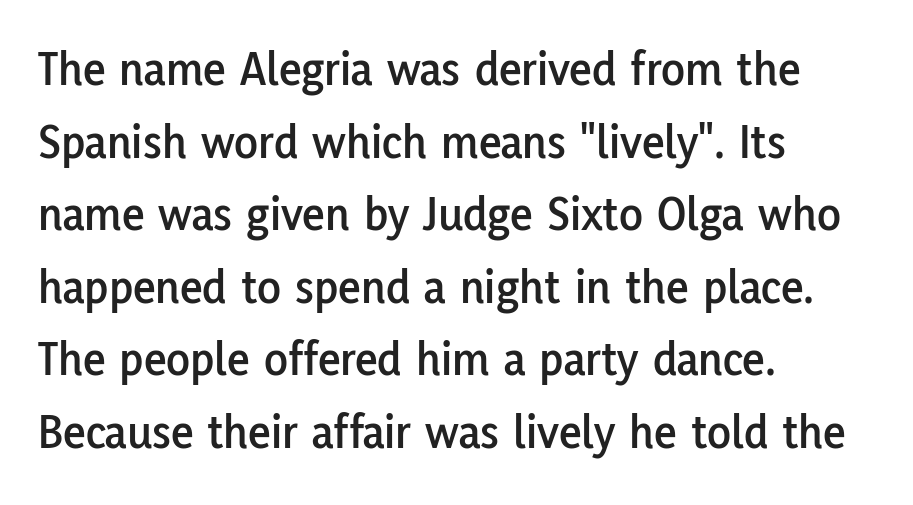
{"serif": "no", "italic": "no", "width": "normal", "stroke_contrast": "low", "x_height": "medium", "monospaced": "no", "underline": "no", "align": "left", "line_spacing": "normal", "line_spacing_ratio": 1.48, "letter_spacing": "normal", "letter_spacing_em": 0.0, "glyph_px": 49}
